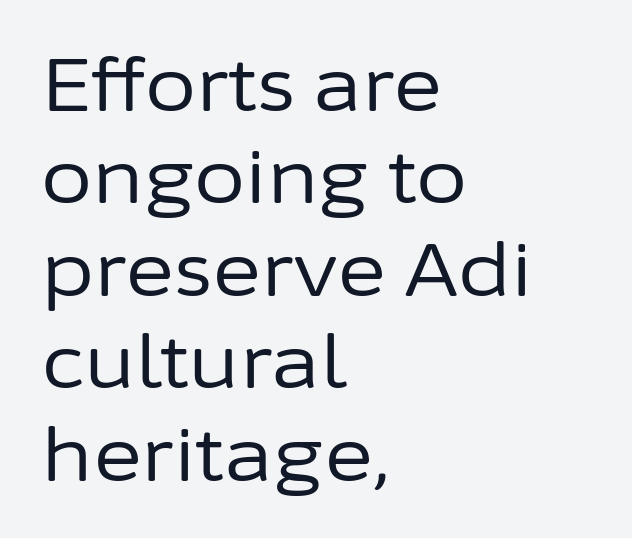
Q: Is the text bold? A: No.
Q: Is the text italic (slanted)? A: No, it is upright.
Q: Is the typeface a serif or a sans-serif typeface? A: Sans-serif.
Q: Is the text underlined? A: No.
Q: How is the paragraph aligned? A: Left-aligned.
Q: Is the spacing between letters normal or unusually wide? A: Normal.
Q: Is the spacing between lines tight, normal or loose? A: Normal.
Q: Width (condensed, normal, or wide)? A: Normal.
Q: Stroke contrast? A: Low.
Q: x-height? A: Medium.
Q: Monospaced? A: No.
